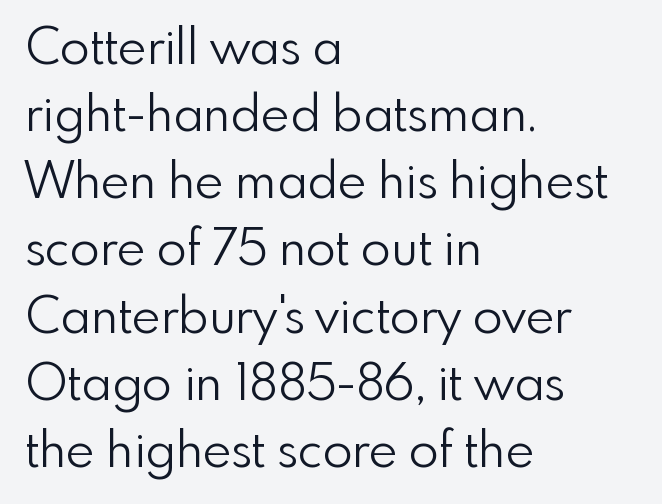
The image shows 49 px light sans-serif type, upright; set left-aligned, normal line spacing (1.37x), normal letter spacing, not underlined; a small x-height.
